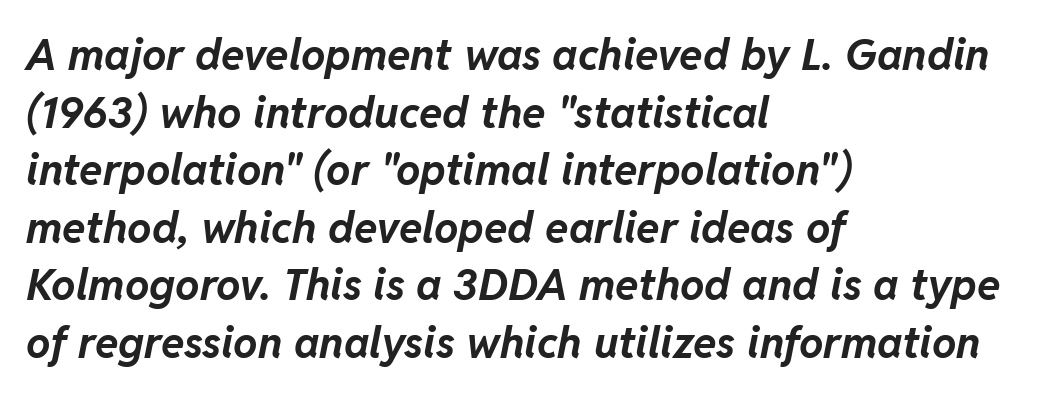
{"italic": "yes", "lean": "right", "slant_degrees": 11, "bold": "yes", "weight": "bold", "width": "normal", "stroke_contrast": "low", "x_height": "medium", "monospaced": "no", "underline": "no", "align": "left", "line_spacing": "normal", "line_spacing_ratio": 1.34, "letter_spacing": "normal", "letter_spacing_em": 0.0, "glyph_px": 43}
